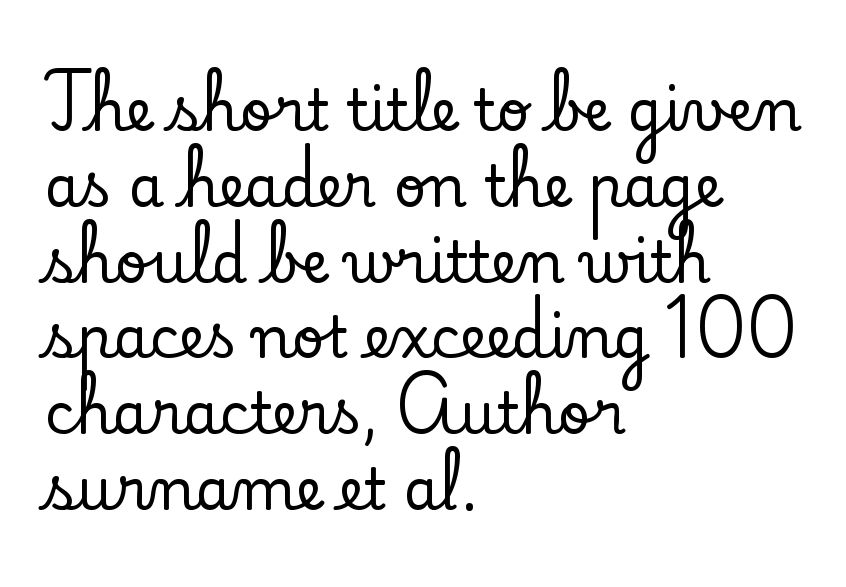
The image shows 57 px serif type, upright; set left-aligned, normal line spacing (1.33x), normal letter spacing, not underlined; low stroke contrast and a small x-height.
